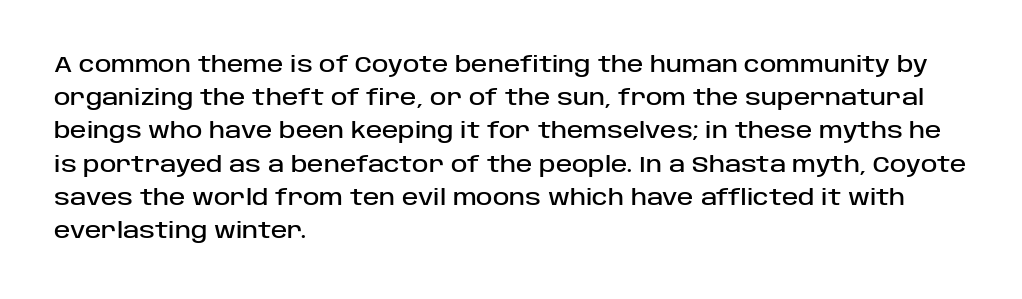
The image shows 22 px text type, upright; set left-aligned, normal line spacing (1.51x), normal letter spacing, not underlined.
